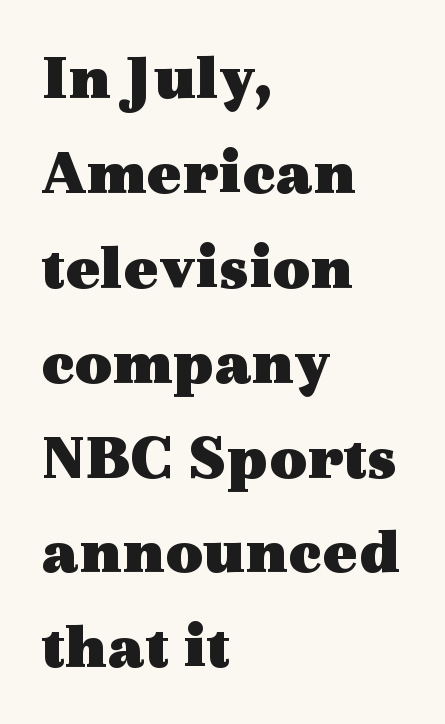
The image shows 65 px heavy, wide serif type, upright; set left-aligned, normal line spacing (1.46x), normal letter spacing, not underlined; a medium x-height.
